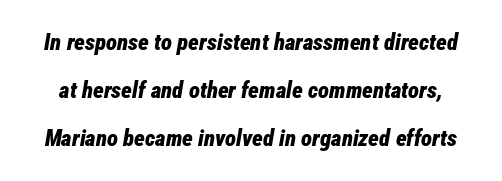
Q: Is the text bold? A: Yes.
Q: Is the text italic (slanted)? A: Yes, it leans right by about 12 degrees.
Q: Is the text underlined? A: No.
Q: Is the spacing between letters normal or unusually wide? A: Normal.
Q: Is the spacing between lines tight, normal or loose? A: Loose.
